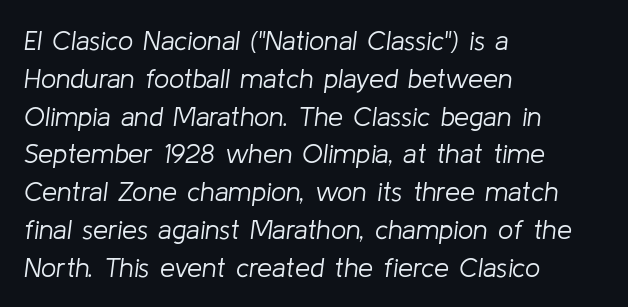
Q: Is the text bold? A: No.
Q: Is the text italic (slanted)? A: Yes, it leans right by about 8 degrees.
Q: Is the text underlined? A: No.
Q: How is the paragraph aligned? A: Left-aligned.
Q: Is the spacing between letters normal or unusually wide? A: Normal.
Q: Is the spacing between lines tight, normal or loose? A: Normal.
